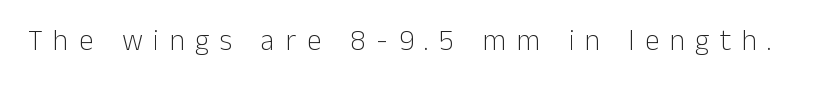
The image shows 29 px light sans-serif type, upright; set unusually wide letter spacing (+0.36 em), not underlined; low stroke contrast and a medium x-height.
